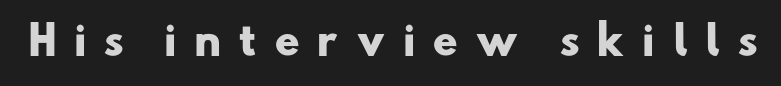
{"serif": "no", "bold": "yes", "weight": "heavy", "width": "wide", "stroke_contrast": "low", "x_height": "small", "monospaced": "no", "underline": "no", "letter_spacing": "wide", "letter_spacing_em": 0.43, "glyph_px": 39}
